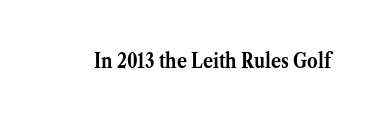
The letterforms sit shoulder to shoulder at normal distance. These lines were composed using upright roman letters. Check the space under the baseline: it is left empty. The sample has been set heavy, in full bold.
